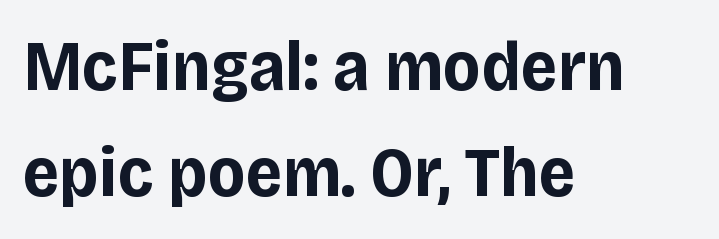
Q: Is the text bold? A: Yes.
Q: Is the text italic (slanted)? A: No, it is upright.
Q: Is the typeface a serif or a sans-serif typeface? A: Sans-serif.
Q: Is the text underlined? A: No.
Q: How is the paragraph aligned? A: Left-aligned.
Q: Is the spacing between letters normal or unusually wide? A: Normal.
Q: Is the spacing between lines tight, normal or loose? A: Normal.
Q: Width (condensed, normal, or wide)? A: Normal.
Q: Stroke contrast? A: Low.
Q: x-height? A: Large.
Q: Monospaced? A: No.
